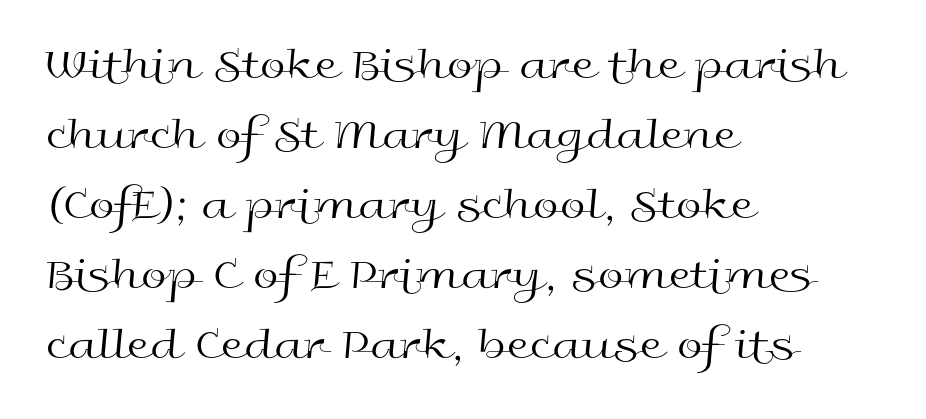
{"serif": "no", "italic": "no", "bold": "no", "weight": "regular", "width": "wide", "x_height": "medium", "monospaced": "no", "underline": "no", "align": "left", "line_spacing": "normal", "line_spacing_ratio": 1.52, "letter_spacing": "normal", "letter_spacing_em": 0.0, "glyph_px": 46}
